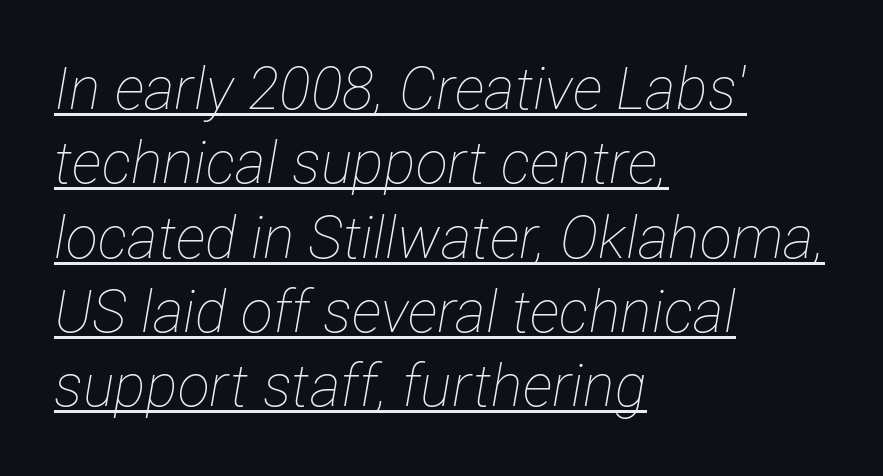
{"italic": "yes", "lean": "right", "slant_degrees": 12, "bold": "no", "weight": "thin", "width": "condensed", "stroke_contrast": "low", "x_height": "medium", "monospaced": "no", "underline": "yes", "align": "left", "line_spacing": "normal", "line_spacing_ratio": 1.26, "letter_spacing": "normal", "letter_spacing_em": 0.0, "glyph_px": 59}
